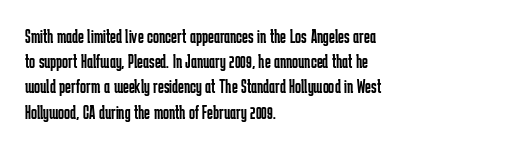
Q: Is the text bold? A: No.
Q: Is the text italic (slanted)? A: No, it is upright.
Q: Is the text underlined? A: No.
Q: How is the paragraph aligned? A: Left-aligned.
Q: Is the spacing between letters normal or unusually wide? A: Normal.
Q: Is the spacing between lines tight, normal or loose? A: Normal.
